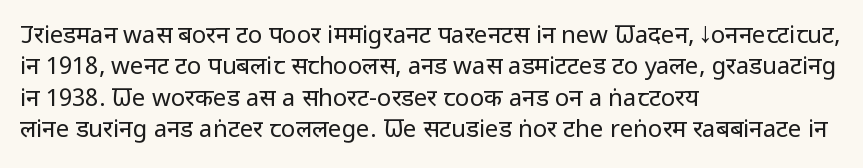
What stands out about the letter spacing? Nothing — it is the standard amount. Unmarked baselines from the first word to the last. The rendering anchors every line to the left-hand side. Regarding leading, the lines here are spaced in the standard way. Compared with a typical body face, this is equally light or lighter still. In terms of posture, this sample is upright.
